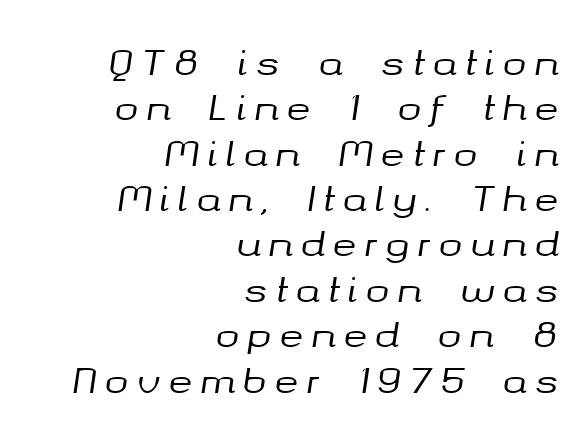
The image shows 36 px text type, italic (leaning right); set right-aligned, normal line spacing (1.26x), unusually wide letter spacing (+0.22 em), not underlined; medium stroke contrast and a medium x-height.
